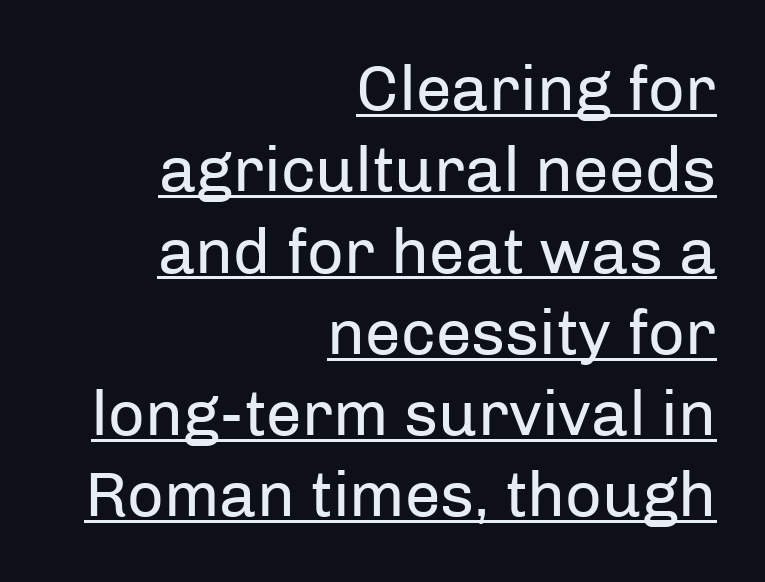
The image shows 64 px regular-weight sans-serif type, upright; set right-aligned, normal line spacing (1.27x), normal letter spacing, underlined; low stroke contrast and a medium x-height.
